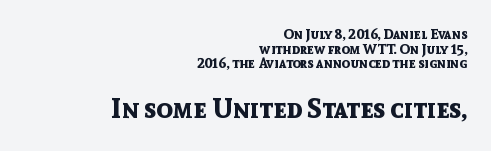
Q: Is the text bold? A: Yes.
Q: Is the text italic (slanted)? A: No, it is upright.
Q: Is the text underlined? A: No.
Q: How is the paragraph aligned? A: Right-aligned.
Q: Is the spacing between letters normal or unusually wide? A: Normal.
Q: Is the spacing between lines tight, normal or loose? A: Tight.
Q: Which block of text is set in a larger size, the first (top) or the second (bottom)? A: The second (bottom) one.
